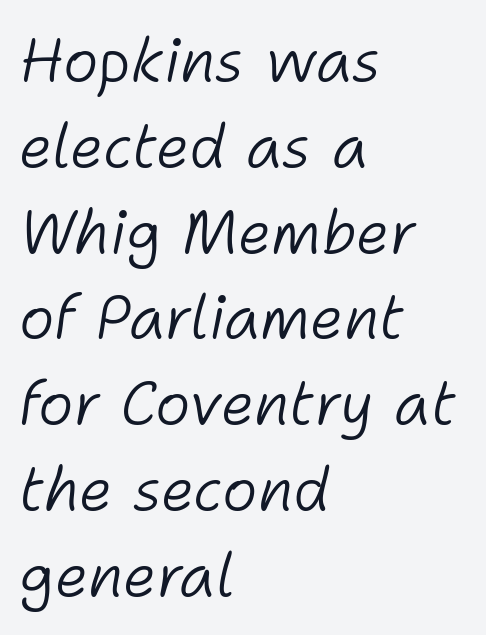
Is the type slanted? Yes — the strokes lean at a clear angle. One-word summary of the alignment: left. The passage shown stacks its lines at a standard gap. Beneath every word, the page is bare. Think of a printed novel: that variable character pitch is what you see here. This reads as an unemphasized weight, regular at the heaviest.
